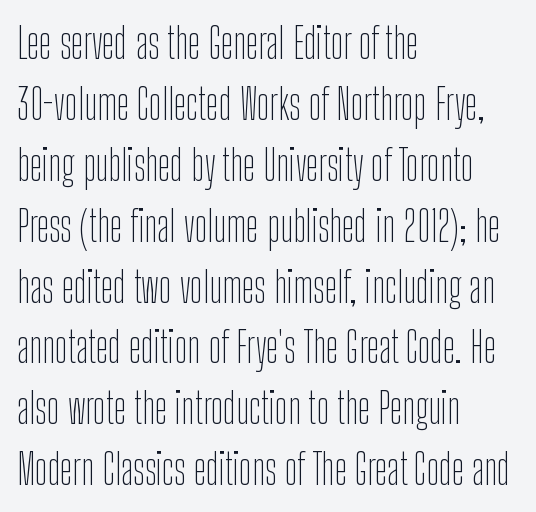
Interline gaps are of average width in this sample. You could not count columns in this text — the font is proportionally spaced. Examine the stroke ends and you'll find no serifs. Unbolded letterforms with no extra heft. A typesetter would mark this as roman, not italic.
